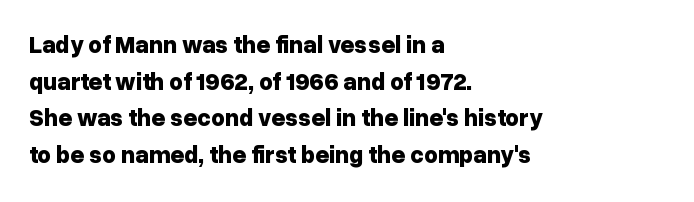
The image shows 24 px bold type, upright; set left-aligned, normal line spacing (1.53x), normal letter spacing, not underlined.
